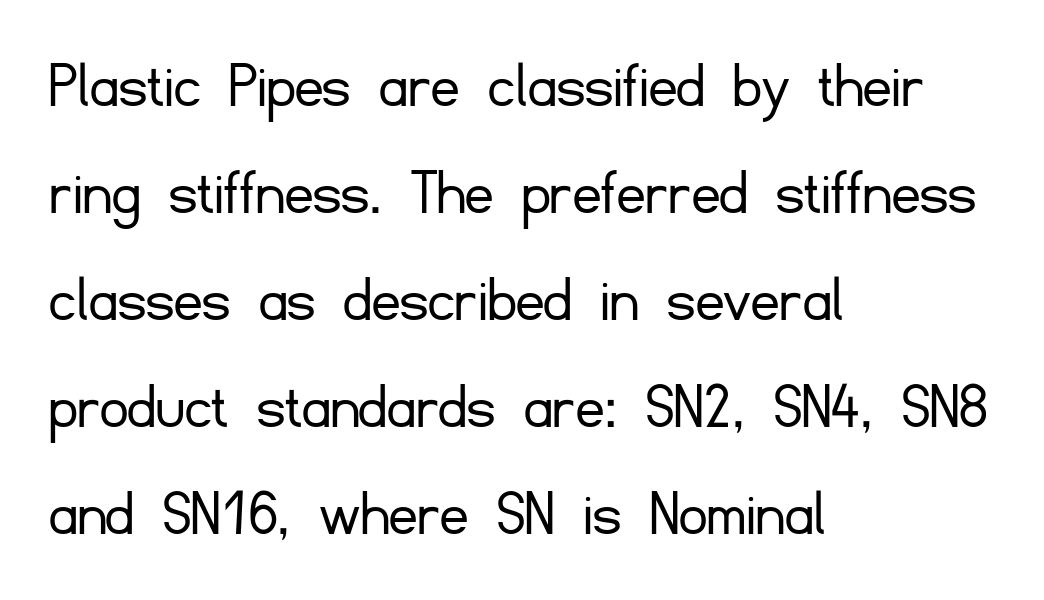
The image shows 69 px light sans-serif type, upright; set left-aligned, normal line spacing (1.55x), normal letter spacing, not underlined; low stroke contrast and a small x-height.
